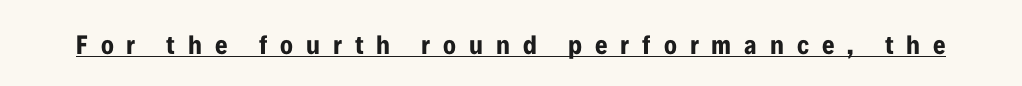
Weight: bold. Glyph-to-glyph distance is far greater than everyday printed text. Students, observe the line beneath the letters — that is underlining. Posture: straight, roman, zero tilt.
